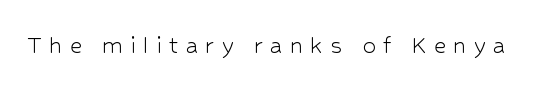
The image shows 27 px text type, upright; set unusually wide letter spacing (+0.27 em), not underlined.
